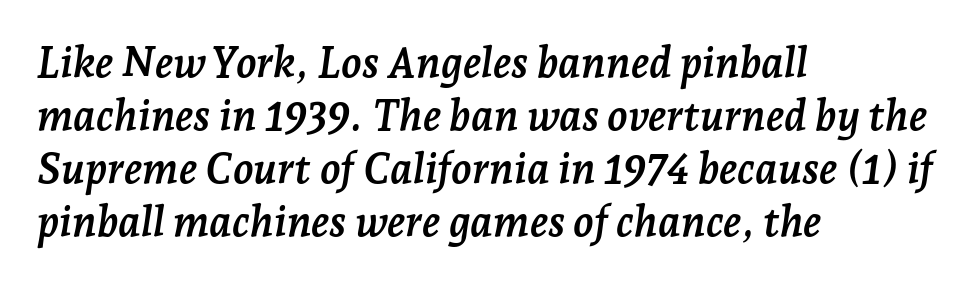
The image shows 42 px semibold serif type, italic (leaning right); set left-aligned, normal line spacing (1.26x), normal letter spacing, not underlined; low stroke contrast and a medium x-height.
